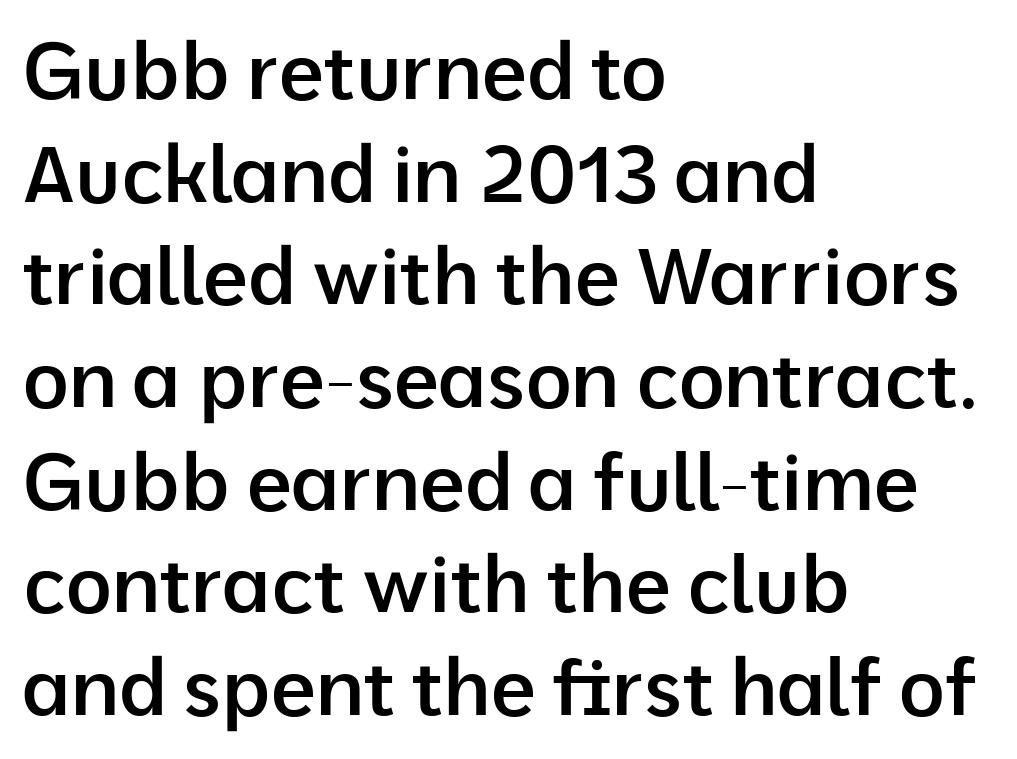
No feet cap the strokes, marking this as sans-serif type. Caption: semibold face, moderately heavy strokes. A normal amount of white space separates one row of letters from the next. Descenders are the only things crossing below the line.
